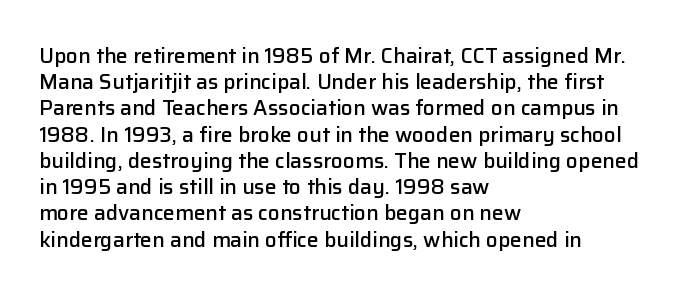
Q: Is the text bold? A: Semi-bold.
Q: Is the text italic (slanted)? A: No, it is upright.
Q: Is the text underlined? A: No.
Q: How is the paragraph aligned? A: Left-aligned.
Q: Is the spacing between letters normal or unusually wide? A: Normal.
Q: Is the spacing between lines tight, normal or loose? A: Normal.
